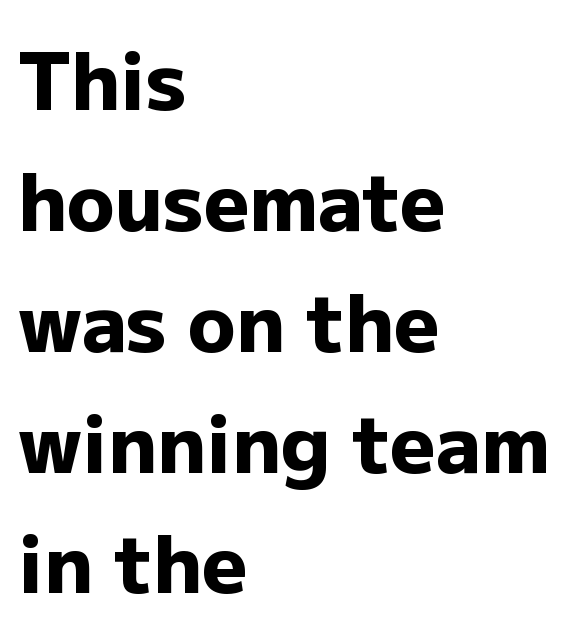
Q: Is the text bold? A: Yes.
Q: Is the text italic (slanted)? A: No, it is upright.
Q: Is the typeface a serif or a sans-serif typeface? A: Sans-serif.
Q: Is the text underlined? A: No.
Q: How is the paragraph aligned? A: Left-aligned.
Q: Is the spacing between letters normal or unusually wide? A: Normal.
Q: Is the spacing between lines tight, normal or loose? A: Normal.
Q: Width (condensed, normal, or wide)? A: Normal.
Q: Stroke contrast? A: Low.
Q: x-height? A: Medium.
Q: Monospaced? A: No.
